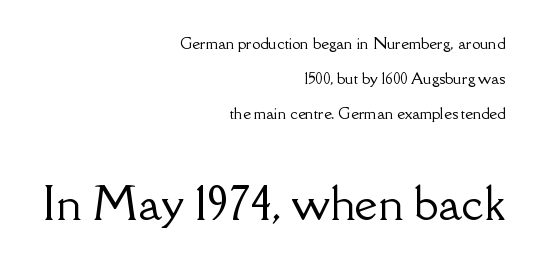
{"serif": "yes", "italic": "no", "width": "normal", "stroke_contrast": "low", "x_height": "small", "monospaced": "no", "underline": "no", "align": "right", "line_spacing": "loose", "line_spacing_ratio": 2.32, "letter_spacing": "normal", "letter_spacing_em": 0.0, "larger_block": "second", "size_ratio": 2.93, "glyph_px": 44}
